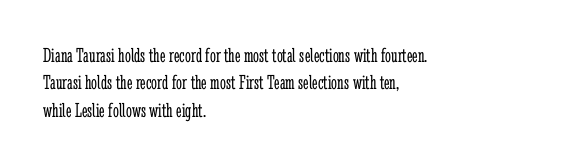
{"italic": "no", "bold": "no", "underline": "no", "align": "left", "line_spacing": "normal", "line_spacing_ratio": 1.3, "letter_spacing": "normal", "letter_spacing_em": 0.0, "glyph_px": 21}
